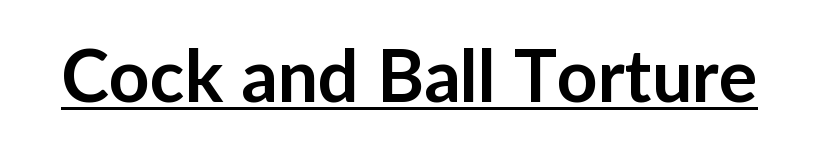
{"serif": "no", "italic": "no", "bold": "semi", "weight": "semibold", "width": "normal", "stroke_contrast": "low", "x_height": "medium", "monospaced": "no", "underline": "yes", "letter_spacing": "normal", "letter_spacing_em": 0.0, "glyph_px": 72}
